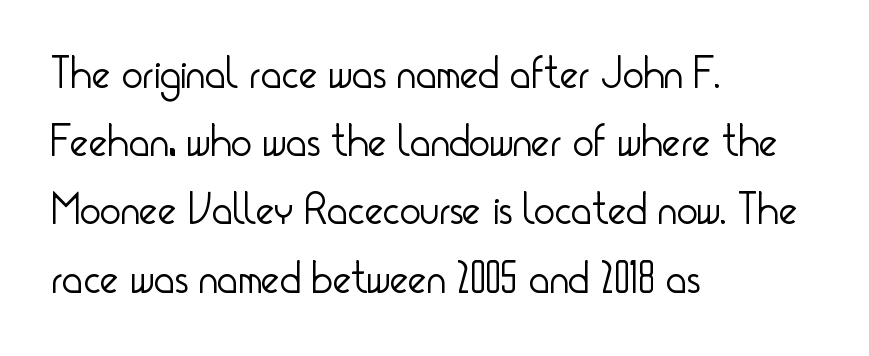
The image shows 44 px light, condensed sans-serif type, upright; set left-aligned, normal line spacing (1.55x), normal letter spacing, not underlined; low stroke contrast and a small x-height.
